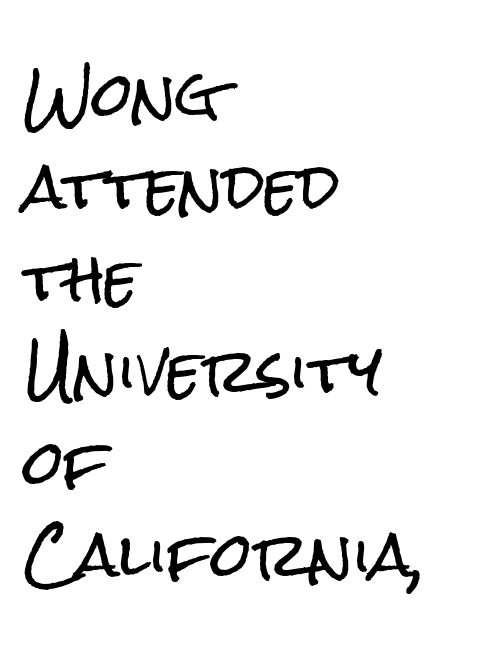
Q: Is the text italic (slanted)? A: No, it is upright.
Q: Is the typeface a serif or a sans-serif typeface? A: Sans-serif.
Q: Is the text underlined? A: No.
Q: How is the paragraph aligned? A: Left-aligned.
Q: Is the spacing between letters normal or unusually wide? A: Normal.
Q: Is the spacing between lines tight, normal or loose? A: Normal.
Q: Width (condensed, normal, or wide)? A: Condensed.
Q: Stroke contrast? A: Low.
Q: x-height? A: Medium.
Q: Monospaced? A: No.
